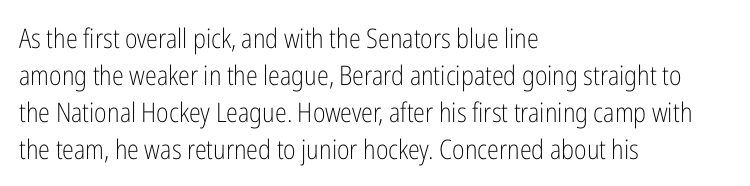
Reading down the block, your eye returns to a fixed left position each line. Tall strokes in this sample are plumb rather than angled. The rendering uses a moderate line-height, typical for paragraphs. This is not heavy type; no bold has been used. Any mark beneath the type? The region is blank. Each word holds together tightly as a unit, with standard inter-letter gaps.
